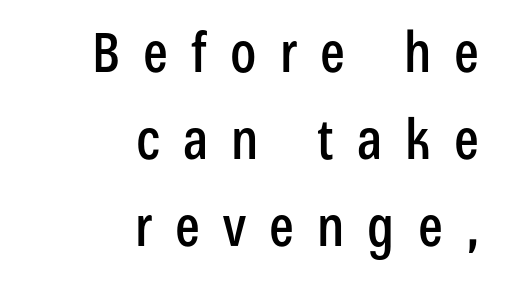
Q: Is the text italic (slanted)? A: No, it is upright.
Q: Is the typeface a serif or a sans-serif typeface? A: Sans-serif.
Q: Is the text underlined? A: No.
Q: How is the paragraph aligned? A: Right-aligned.
Q: Is the spacing between letters normal or unusually wide? A: Unusually wide.
Q: Is the spacing between lines tight, normal or loose? A: Normal.
Q: Width (condensed, normal, or wide)? A: Condensed.
Q: Stroke contrast? A: Low.
Q: x-height? A: Medium.
Q: Monospaced? A: No.
